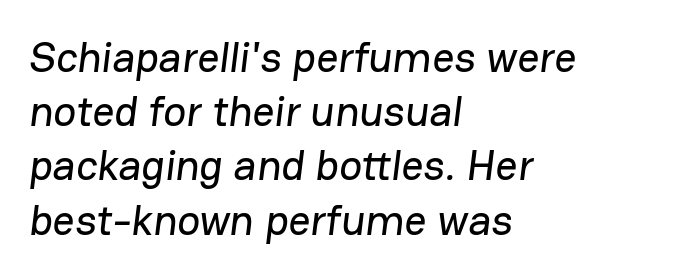
{"serif": "no", "width": "normal", "stroke_contrast": "low", "x_height": "medium", "monospaced": "no", "underline": "no", "align": "left", "line_spacing": "normal", "line_spacing_ratio": 1.26, "letter_spacing": "normal", "letter_spacing_em": 0.0, "glyph_px": 43}
